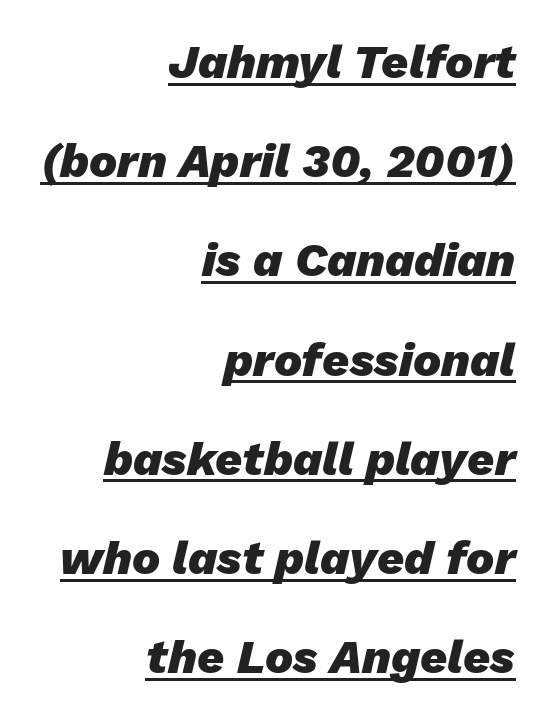
The image shows 47 px heavy type, italic (leaning right); set right-aligned, loose line spacing (2.11x), normal letter spacing, underlined; low stroke contrast and a medium x-height.
